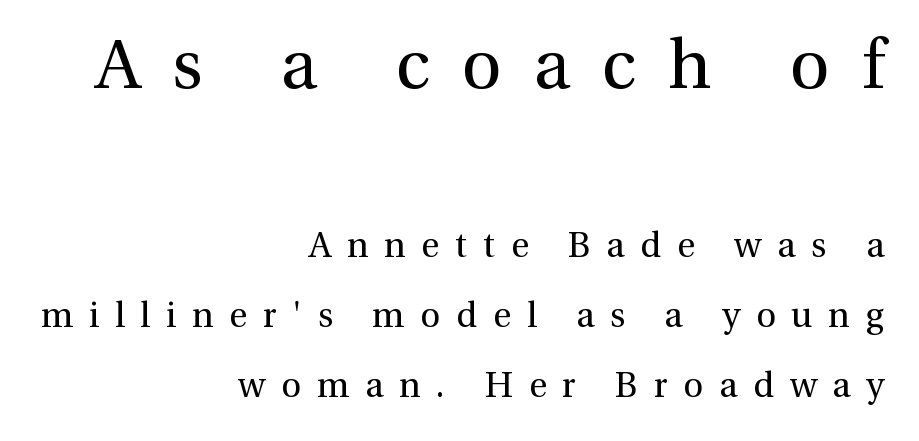
The image shows 70 px regular-weight serif type, upright; set right-aligned, loose line spacing (1.99x), unusually wide letter spacing (+0.45 em), not underlined; the first (top) block is 2.0x larger; medium stroke contrast and a medium x-height.
